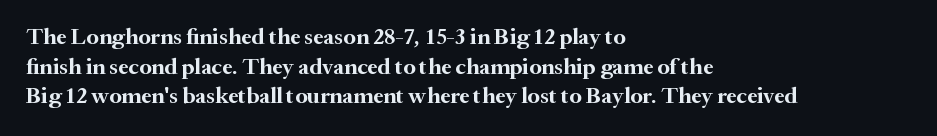
Q: Is the text bold? A: Yes.
Q: Is the text italic (slanted)? A: No, it is upright.
Q: Is the text underlined? A: No.
Q: How is the paragraph aligned? A: Left-aligned.
Q: Is the spacing between letters normal or unusually wide? A: Normal.
Q: Is the spacing between lines tight, normal or loose? A: Normal.
